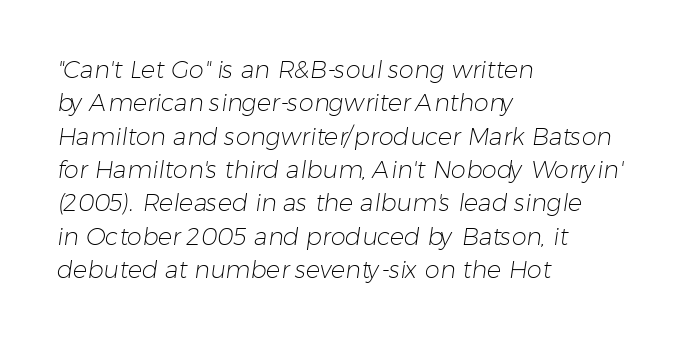
Vertical spacing — default. If you drew a ruler down the left edge, every line would touch it. Stems here are at most as thick as an everyday book face. Is the letter spacing exaggerated? No — it looks like the ordinary default.
